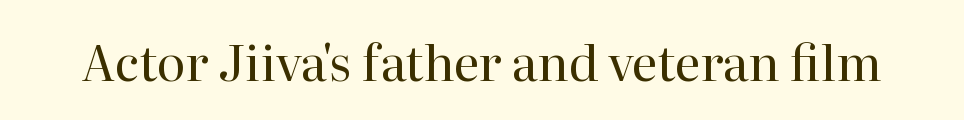
The image shows 49 px regular-weight serif type, upright; set normal letter spacing, not underlined; high stroke contrast and a medium x-height.
